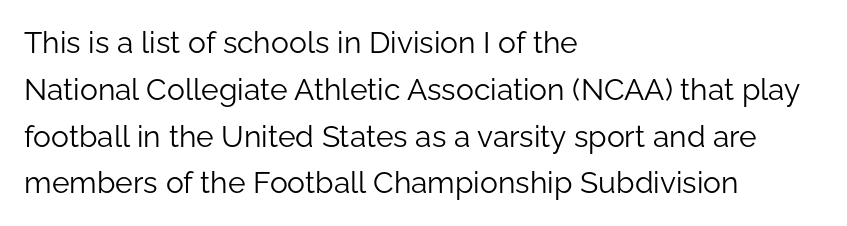
{"serif": "no", "italic": "no", "bold": "no", "weight": "light", "width": "normal", "stroke_contrast": "low", "x_height": "medium", "monospaced": "no", "underline": "no", "align": "left", "line_spacing": "normal", "line_spacing_ratio": 1.56, "letter_spacing": "normal", "letter_spacing_em": 0.0, "glyph_px": 30}
